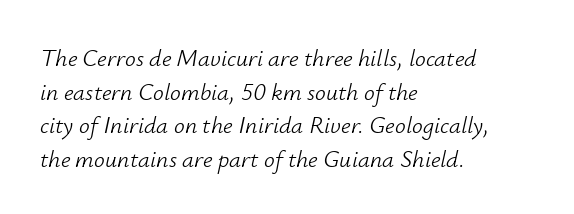
Q: Is the text bold? A: No.
Q: Is the text italic (slanted)? A: Yes, it leans right by about 12 degrees.
Q: Is the text underlined? A: No.
Q: How is the paragraph aligned? A: Left-aligned.
Q: Is the spacing between letters normal or unusually wide? A: Normal.
Q: Is the spacing between lines tight, normal or loose? A: Normal.
